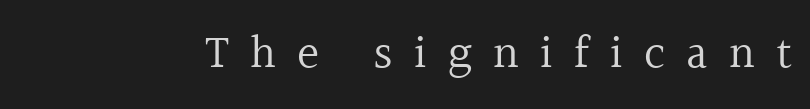
The image shows 47 px regular-weight serif type, upright; set unusually wide letter spacing (+0.45 em), not underlined; a medium x-height.
